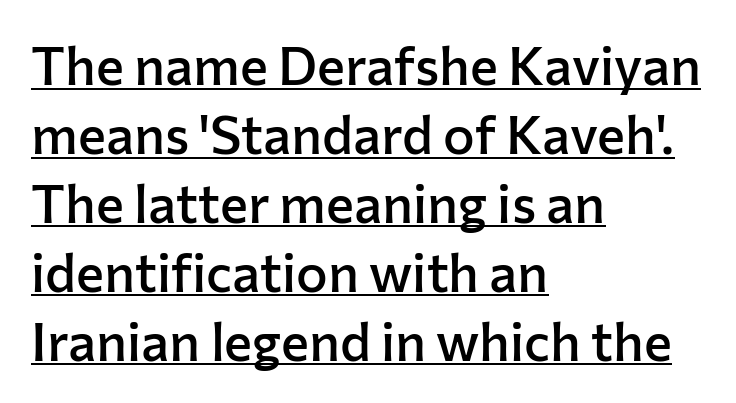
{"serif": "no", "italic": "no", "bold": "semi", "weight": "semibold", "width": "normal", "stroke_contrast": "low", "x_height": "medium", "monospaced": "no", "underline": "yes", "align": "left", "line_spacing": "normal", "line_spacing_ratio": 1.3, "letter_spacing": "normal", "letter_spacing_em": 0.0, "glyph_px": 53}
